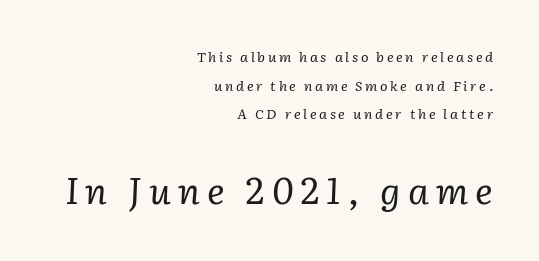
{"serif": "yes", "italic": "yes", "lean": "right", "slant_degrees": 2, "bold": "no", "weight": "regular", "width": "normal", "stroke_contrast": "low", "x_height": "medium", "monospaced": "no", "underline": "no", "align": "right", "line_spacing": "loose", "line_spacing_ratio": 2.04, "larger_block": "second", "size_ratio": 2.64, "glyph_px": 37}
